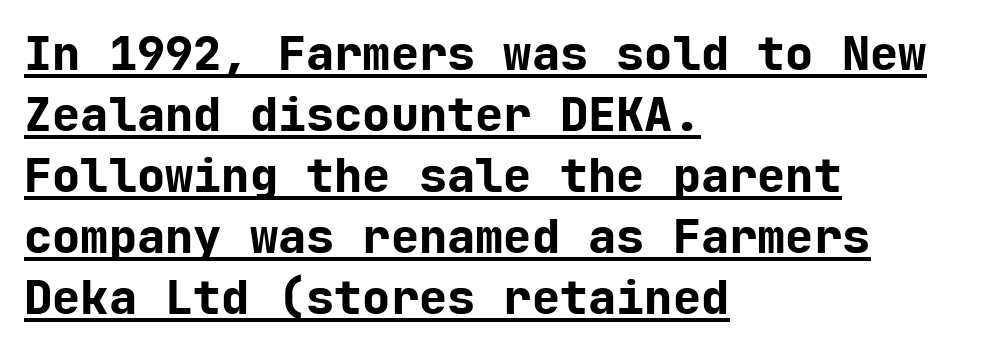
{"serif": "no", "italic": "no", "bold": "yes", "weight": "bold", "width": "normal", "stroke_contrast": "low", "x_height": "medium", "monospaced": "yes", "underline": "yes", "align": "left", "line_spacing": "normal", "line_spacing_ratio": 1.3, "letter_spacing": "normal", "letter_spacing_em": 0.0, "glyph_px": 47}
